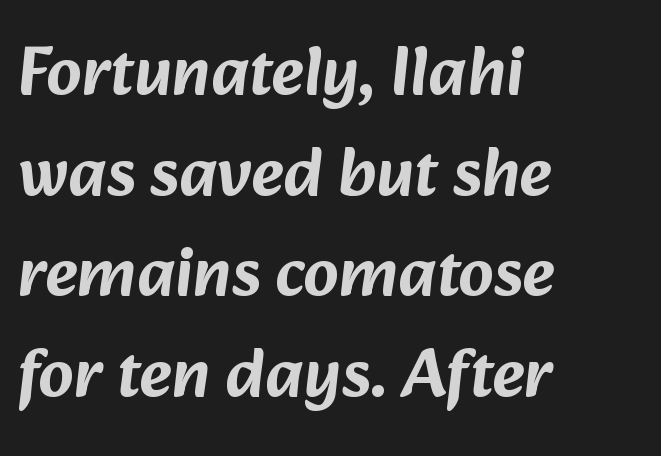
{"serif": "no", "width": "normal", "stroke_contrast": "low", "x_height": "medium", "monospaced": "no", "underline": "no", "align": "left", "line_spacing": "normal", "line_spacing_ratio": 1.46, "letter_spacing": "normal", "letter_spacing_em": 0.0, "glyph_px": 69}
